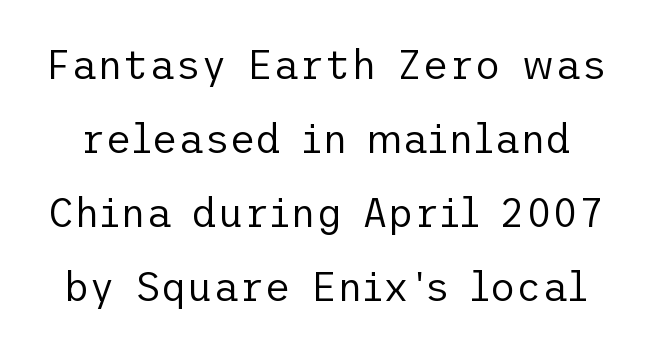
{"serif": "no", "italic": "no", "bold": "no", "weight": "regular", "width": "normal", "stroke_contrast": "low", "x_height": "medium", "underline": "no", "line_spacing_ratio": 1.85, "letter_spacing": "normal", "letter_spacing_em": 0.0, "glyph_px": 40}
